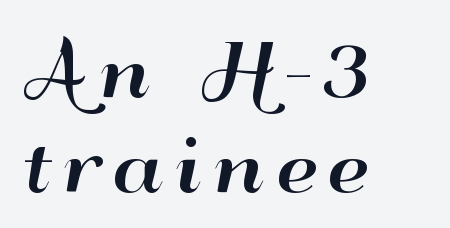
Notice how descenders clear the ascenders below comfortably — that's standard leading. Font category for this specimen: sans-serif. Is the block centered? No — it sits flush against the left margin. Here the designer chose a conventional face with non-uniform glyph widths.
